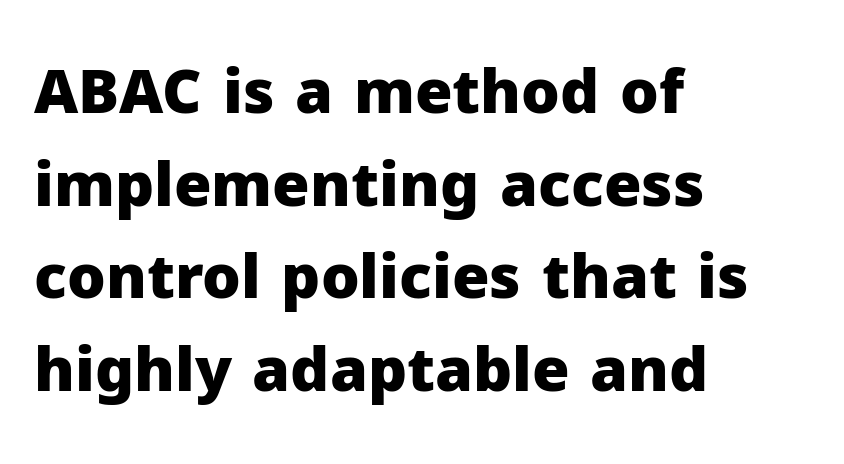
Posture: straight, roman, zero tilt. These lines are composed in type without serifs. Typographic density is high because the face is bold. The letters sit at their default tracking, neither squeezed nor spread.
